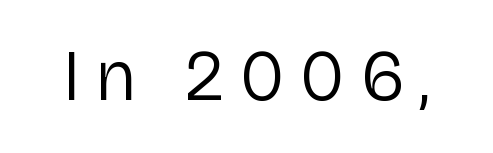
The image shows 71 px regular-weight sans-serif type, upright; set unusually wide letter spacing (+0.22 em), not underlined; low stroke contrast and a medium x-height.
